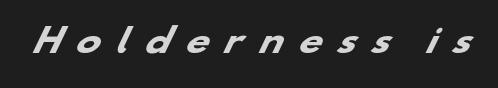
Q: Is the text bold? A: Yes.
Q: Is the typeface a serif or a sans-serif typeface? A: Sans-serif.
Q: Is the text underlined? A: No.
Q: Is the spacing between letters normal or unusually wide? A: Unusually wide.
Q: Width (condensed, normal, or wide)? A: Wide.
Q: Stroke contrast? A: Low.
Q: x-height? A: Small.
Q: Monospaced? A: No.
